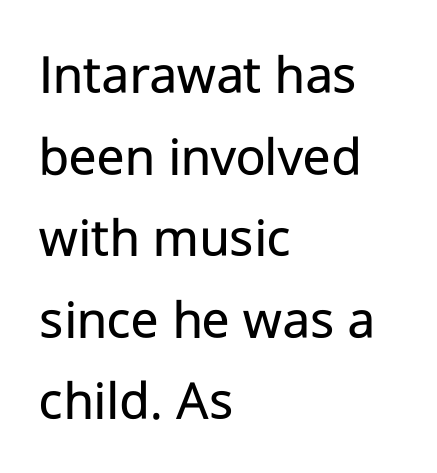
The image shows 57 px regular-weight sans-serif type, upright; set left-aligned, normal line spacing (1.43x), normal letter spacing, not underlined; low stroke contrast and a medium x-height.
